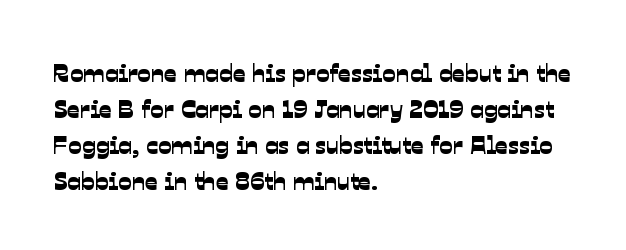
Q: Is the text underlined? A: No.
Q: How is the paragraph aligned? A: Left-aligned.
Q: Is the spacing between letters normal or unusually wide? A: Normal.
Q: Is the spacing between lines tight, normal or loose? A: Normal.
